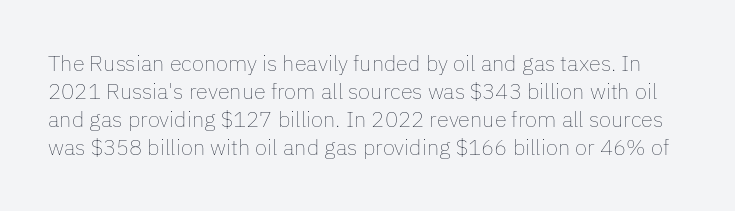
The image shows 22 px text type, upright; set normal line spacing (1.28x), normal letter spacing, not underlined.
